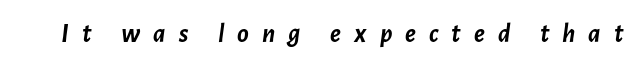
Q: Is the text bold? A: Yes.
Q: Is the text italic (slanted)? A: Yes, it leans right by about 7 degrees.
Q: Is the text underlined? A: No.
Q: Is the spacing between letters normal or unusually wide? A: Unusually wide.
